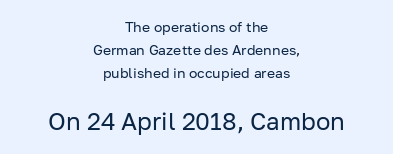
{"italic": "no", "bold": "no", "underline": "no", "align": "center", "line_spacing": "normal", "line_spacing_ratio": 1.63, "letter_spacing": "normal", "letter_spacing_em": 0.0, "larger_block": "second", "size_ratio": 1.71, "glyph_px": 24}
